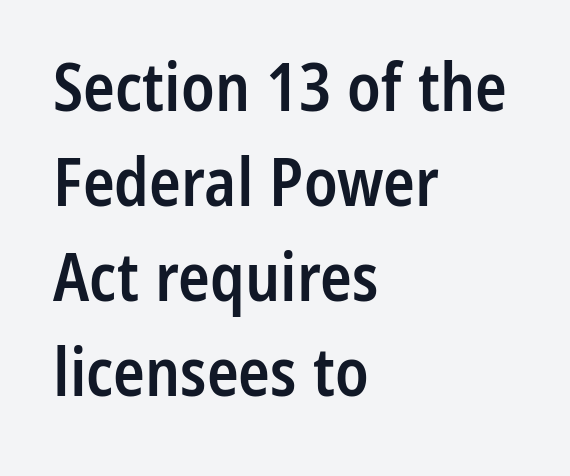
Each line starts at the same left margin while the right side varies. Classification — sans serif. The zone under the glyphs is completely vacant. Horizontal bands of white between lines are of average thickness.
